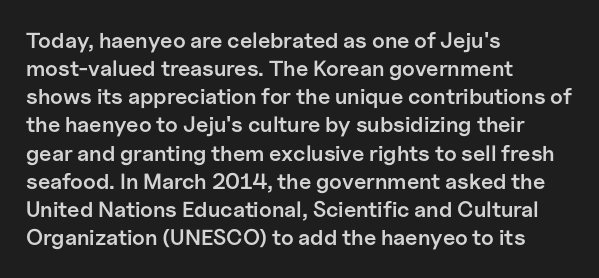
Quick note: underline off. Left-aligned paragraph, ragged on the right. Nope, not italic — everything's standing straight. The line texture is even and compact thanks to regular tracking. Successive baselines arrive at the customary interval. Firm but not heavy-handed strokes: this text is semibold.
